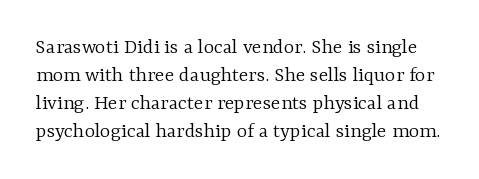
Does the lettering tilt? It doesn't — this is upright. Students, note that the glyphs here touch the page at normal intervals. Bold? No — there's no thickening of the strokes. The foot of each line stays bare and open.
